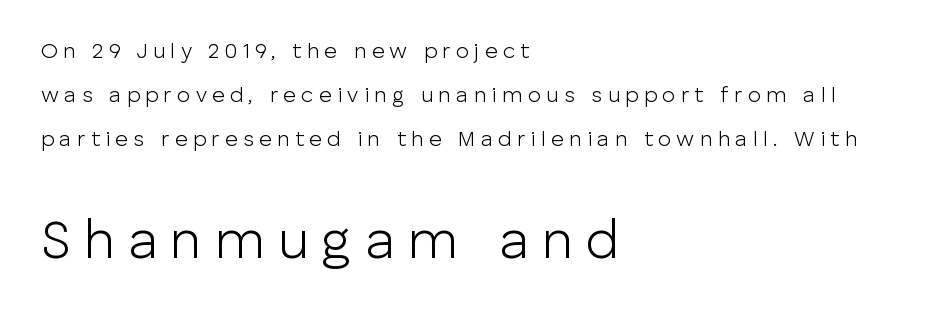
Posture: vertical. The lines are spread far apart with generous leading. A typesetter would call this proportional, since set widths differ per character. Grotesque or geometric, the face here clearly has no serifs.
